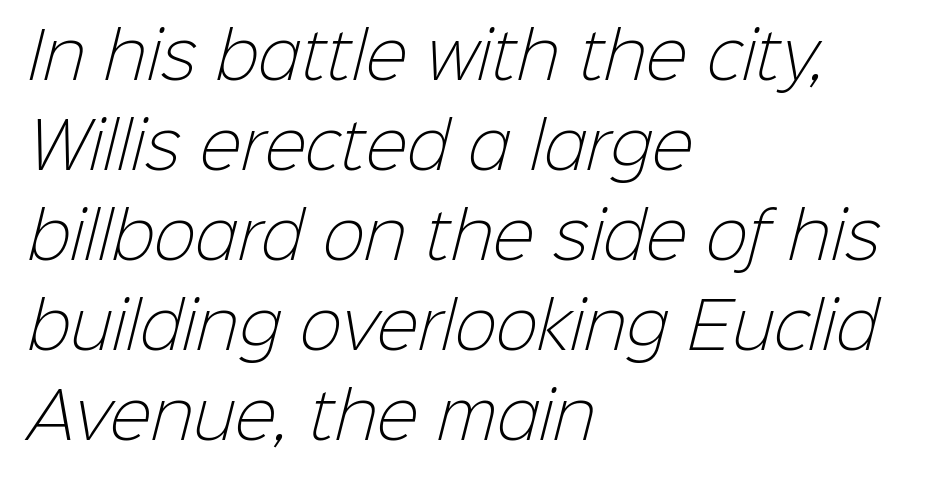
Check where the strokes stop: nothing finishes them off — pure sans. The letters sit at their default tracking, neither squeezed nor spread. Note the varied advance widths — an 'i' is clearly narrower than an 'm'. The font sits on the lighter half of the weight spectrum, regular included. The typesetter chose a ragged-right arrangement here. A typesetter would call this leading conventional body-copy spacing.
